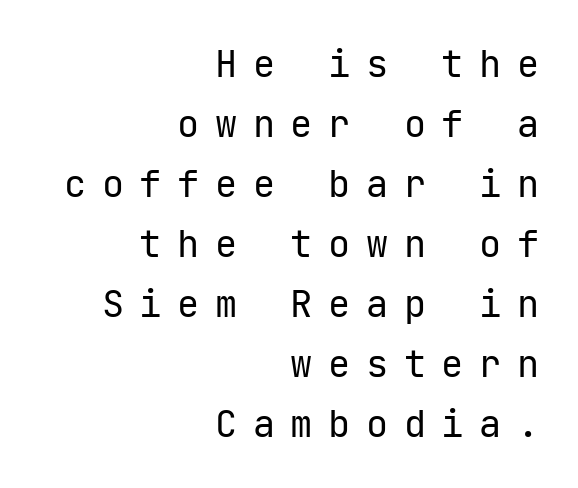
Stroke mass is kept to a normal reading level or below. A bare baseline throughout the passage. Is this a sans? Yes — the strokes have no serifs. Casual observation: everything's shoved over to the right. Short note: letters widely spaced.
